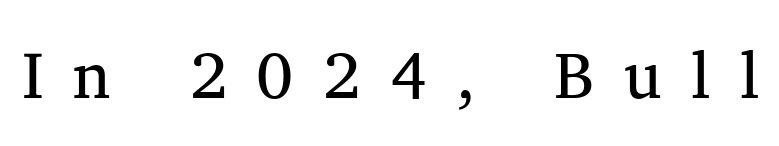
Descender tails drop into unmarked territory. Small tapered or slab feet sit at the stroke ends, so this counts as serif. Note the varied advance widths — an 'i' is clearly narrower than an 'm'. Posture: straight, roman, zero tilt. The tracking reads as deliberately expanded to a designer's eye.
